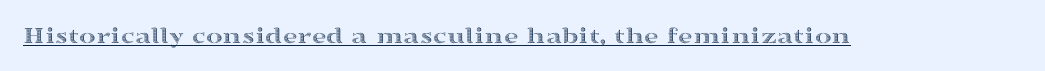
{"italic": "no", "underline": "yes", "letter_spacing": "normal", "letter_spacing_em": 0.0, "glyph_px": 25}
